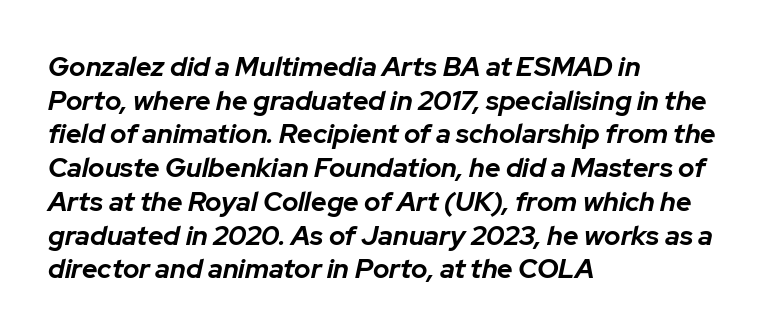
Q: Is the text bold? A: Yes.
Q: Is the text italic (slanted)? A: Yes, it leans right by about 12 degrees.
Q: Is the text underlined? A: No.
Q: How is the paragraph aligned? A: Left-aligned.
Q: Is the spacing between letters normal or unusually wide? A: Normal.
Q: Is the spacing between lines tight, normal or loose? A: Normal.
